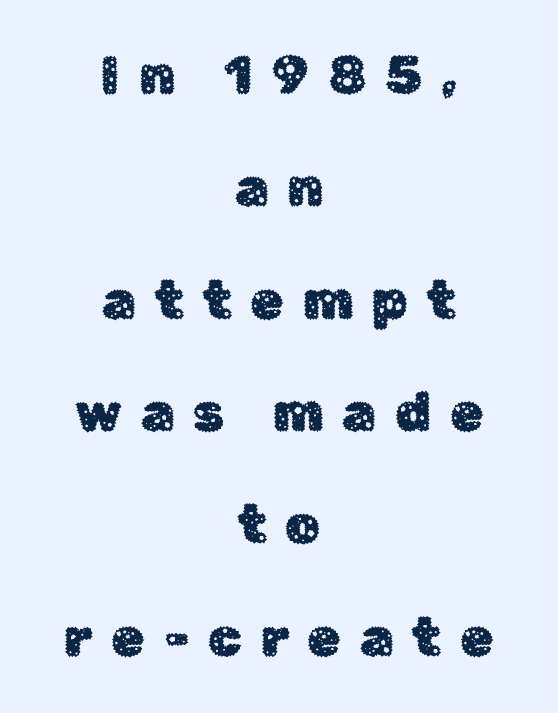
Q: Is the text italic (slanted)? A: No, it is upright.
Q: Is the typeface a serif or a sans-serif typeface? A: Sans-serif.
Q: Is the text underlined? A: No.
Q: How is the paragraph aligned? A: Centered.
Q: Is the spacing between letters normal or unusually wide? A: Unusually wide.
Q: Is the spacing between lines tight, normal or loose? A: Loose.
Q: Width (condensed, normal, or wide)? A: Normal.
Q: Stroke contrast? A: Low.
Q: x-height? A: Medium.
Q: Monospaced? A: No.
